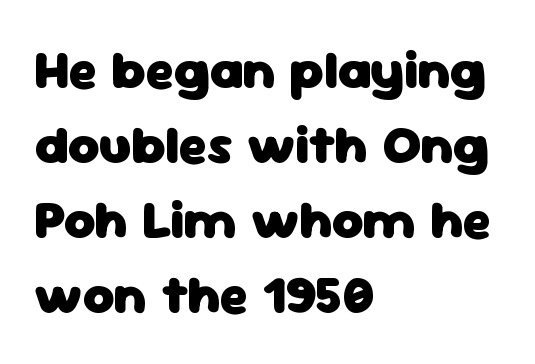
Q: Is the text bold? A: Yes.
Q: Is the text italic (slanted)? A: No, it is upright.
Q: Is the typeface a serif or a sans-serif typeface? A: Sans-serif.
Q: Is the text underlined? A: No.
Q: How is the paragraph aligned? A: Left-aligned.
Q: Is the spacing between letters normal or unusually wide? A: Normal.
Q: Is the spacing between lines tight, normal or loose? A: Normal.
Q: Width (condensed, normal, or wide)? A: Normal.
Q: Stroke contrast? A: Low.
Q: x-height? A: Medium.
Q: Monospaced? A: No.
